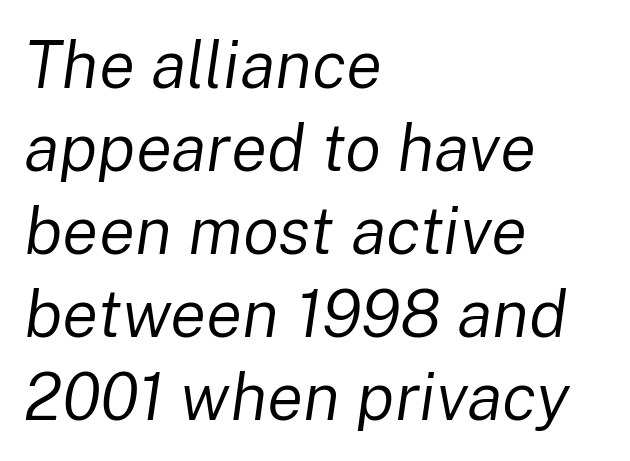
{"italic": "yes", "lean": "right", "slant_degrees": 8, "bold": "no", "weight": "regular", "width": "normal", "stroke_contrast": "low", "x_height": "medium", "monospaced": "no", "underline": "no", "align": "left", "line_spacing_ratio": 1.24, "letter_spacing": "normal", "letter_spacing_em": 0.0, "glyph_px": 67}
